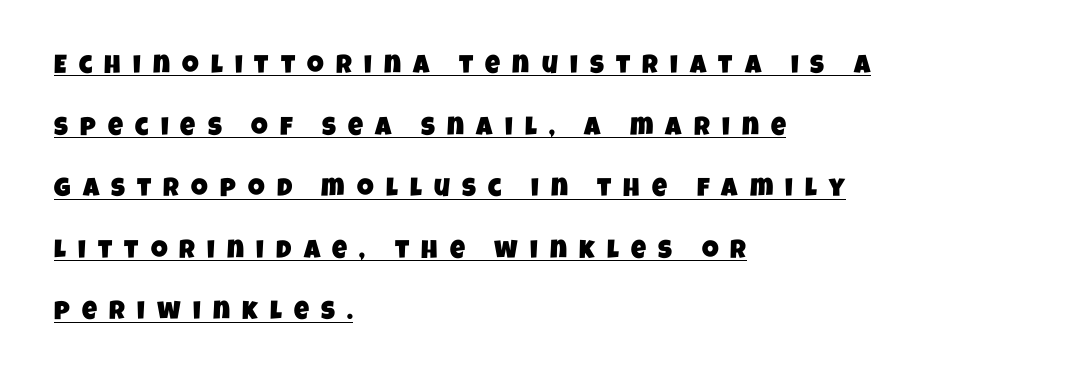
{"underline": "yes", "align": "left", "line_spacing": "loose", "line_spacing_ratio": 2.37, "letter_spacing": "wide", "letter_spacing_em": 0.47, "glyph_px": 26}
